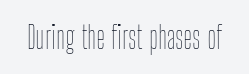
{"italic": "no", "bold": "no", "weight": "thin", "width": "condensed", "stroke_contrast": "low", "x_height": "medium", "monospaced": "no", "underline": "no", "letter_spacing": "normal", "letter_spacing_em": 0.0, "glyph_px": 31}
